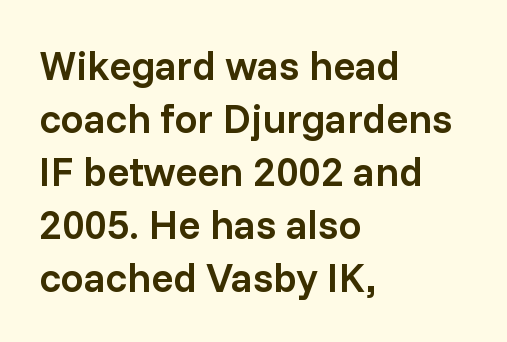
Proportional: the letters do not fall into vertical columns. The designer left line spacing at the default. The rendering keeps characters at their native spacing. A classic flush-left, rag-right setting is used for this passage.
